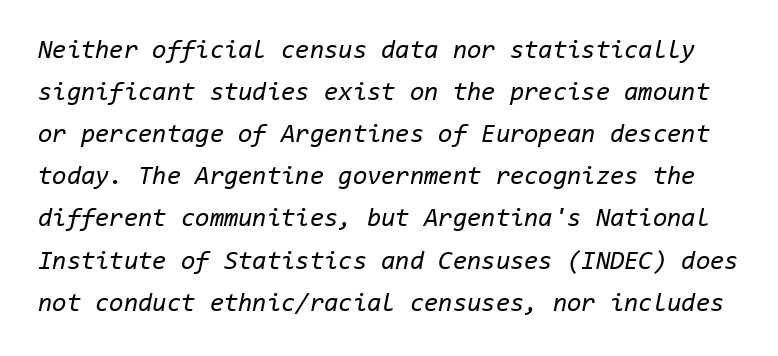
{"italic": "yes", "lean": "right", "slant_degrees": 11, "bold": "no", "underline": "no", "line_spacing": "normal", "line_spacing_ratio": 1.62, "letter_spacing": "normal", "letter_spacing_em": 0.0, "glyph_px": 26}
